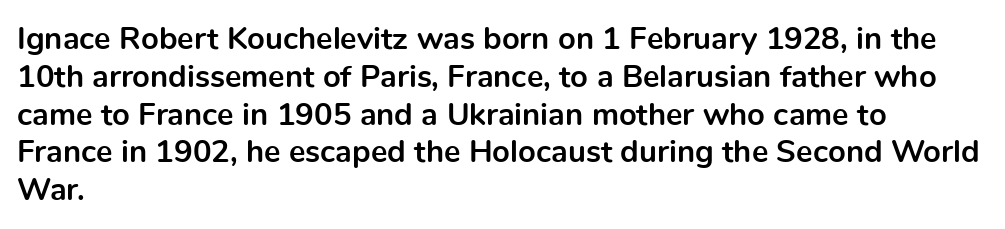
In terms of letterspacing, this is plain default setting. Nope, no serifs anywhere on these letters. The passage shown is not underscored anywhere. Upright lettering throughout. Do the characters align in a grid? No, the font is proportional. These lines are set flush left with a ragged right edge.
